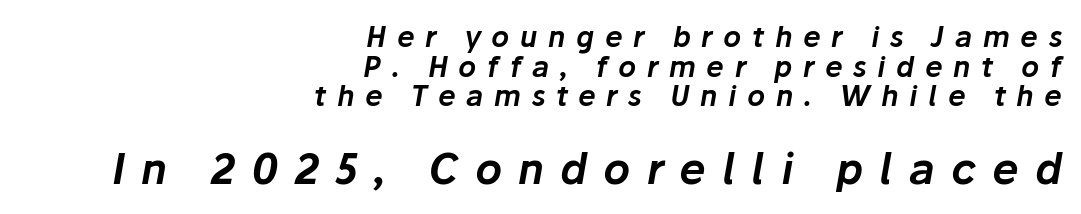
What stands out about the letter spacing? Its width — letters are far apart. Where is the straight margin? On the right. Top chunk: small. Bottom chunk: large. Rows of type sit shoulder to shoulder in the vertical direction. In terms of posture, this sample is oblique. The foot of each line stays bare and open.
